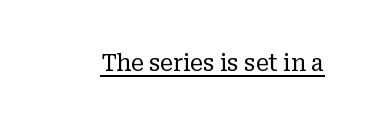
Students, observe the line beneath the letters — that is underlining. You can tell it's not italic because the verticals are truly vertical. Stems here are at most as thick as an everyday book face. Between one letter and the next there's only the usual sliver of space.
